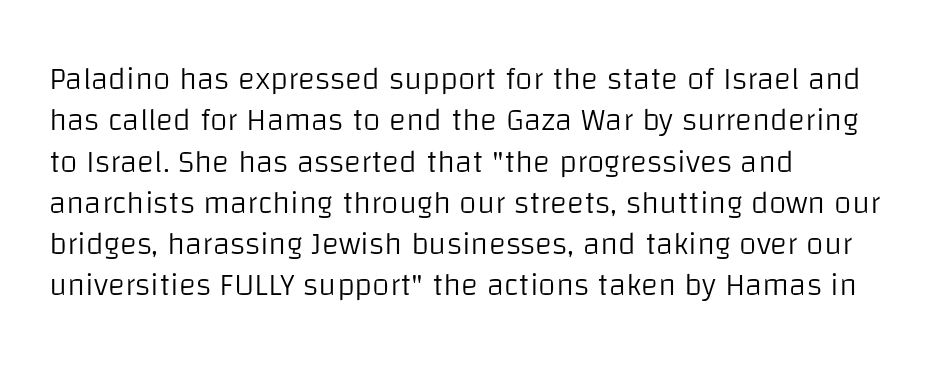
Q: Is the text bold? A: No.
Q: Is the text italic (slanted)? A: No, it is upright.
Q: Is the typeface a serif or a sans-serif typeface? A: Sans-serif.
Q: Is the text underlined? A: No.
Q: How is the paragraph aligned? A: Left-aligned.
Q: Is the spacing between letters normal or unusually wide? A: Normal.
Q: Is the spacing between lines tight, normal or loose? A: Normal.
Q: Width (condensed, normal, or wide)? A: Normal.
Q: Stroke contrast? A: Low.
Q: x-height? A: Large.
Q: Monospaced? A: No.
